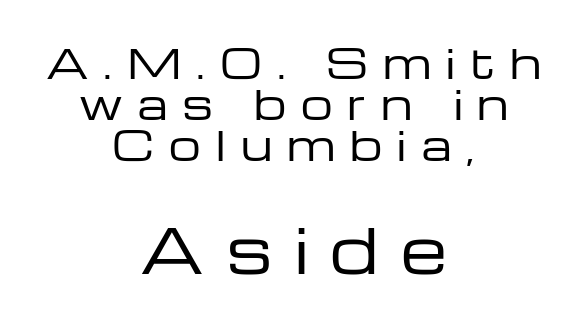
The image shows 60 px regular-weight, wide sans-serif type, upright; set centered, tight line spacing (1.03x), unusually wide letter spacing (+0.37 em), not underlined; the second (bottom) block is 1.5x larger; low stroke contrast and a medium x-height.
